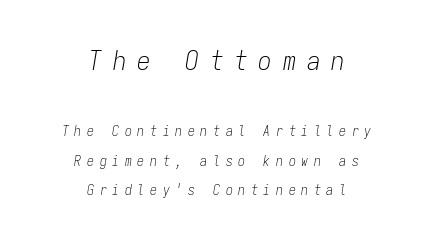
Q: Is the text bold? A: No.
Q: Is the text italic (slanted)? A: Yes, it leans right by about 9 degrees.
Q: Is the text underlined? A: No.
Q: How is the paragraph aligned? A: Centered.
Q: Is the spacing between letters normal or unusually wide? A: Unusually wide.
Q: Is the spacing between lines tight, normal or loose? A: Loose.
Q: Which block of text is set in a larger size, the first (top) or the second (bottom)? A: The first (top) one.
